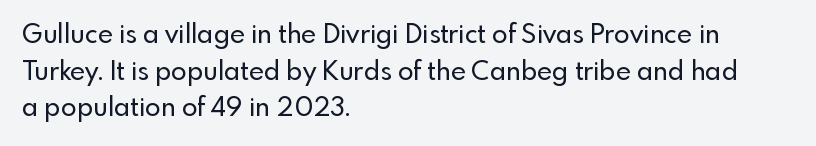
Q: Is the text italic (slanted)? A: No, it is upright.
Q: Is the text underlined? A: No.
Q: How is the paragraph aligned? A: Left-aligned.
Q: Is the spacing between letters normal or unusually wide? A: Normal.
Q: Is the spacing between lines tight, normal or loose? A: Normal.
